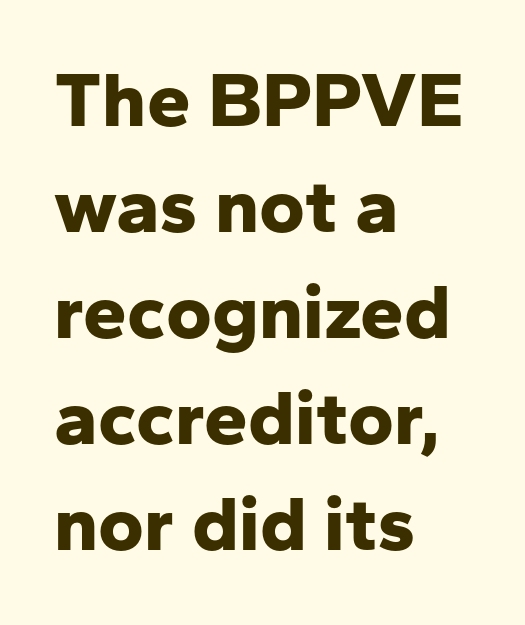
{"serif": "no", "italic": "no", "bold": "yes", "weight": "bold", "width": "normal", "stroke_contrast": "low", "x_height": "medium", "monospaced": "no", "underline": "no", "align": "left", "line_spacing": "normal", "line_spacing_ratio": 1.36, "letter_spacing": "normal", "letter_spacing_em": 0.0, "glyph_px": 78}
